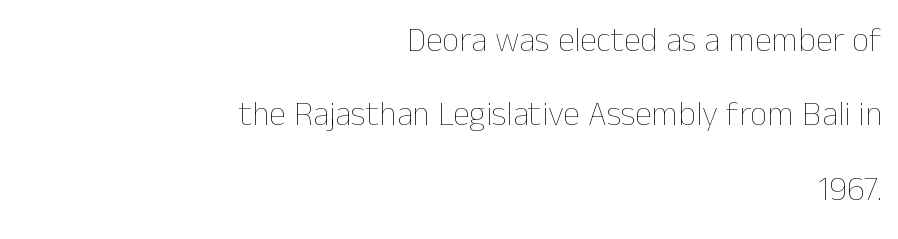
{"italic": "no", "bold": "no", "weight": "thin", "width": "normal", "stroke_contrast": "low", "x_height": "medium", "monospaced": "no", "underline": "no", "align": "right", "line_spacing": "loose", "line_spacing_ratio": 2.19, "letter_spacing": "normal", "letter_spacing_em": 0.0, "glyph_px": 34}
